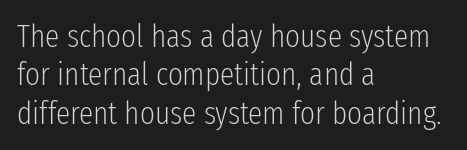
Q: Is the text bold? A: No.
Q: Is the text italic (slanted)? A: No, it is upright.
Q: Is the typeface a serif or a sans-serif typeface? A: Sans-serif.
Q: Is the text underlined? A: No.
Q: How is the paragraph aligned? A: Left-aligned.
Q: Is the spacing between letters normal or unusually wide? A: Normal.
Q: Width (condensed, normal, or wide)? A: Condensed.
Q: Stroke contrast? A: Low.
Q: x-height? A: Medium.
Q: Monospaced? A: No.
